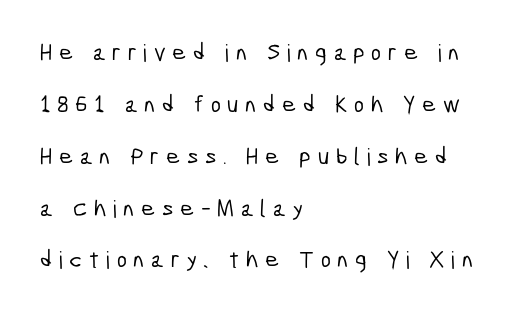
{"underline": "no", "align": "left", "line_spacing": "loose", "line_spacing_ratio": 2.16, "letter_spacing": "wide", "letter_spacing_em": 0.28, "glyph_px": 24}
